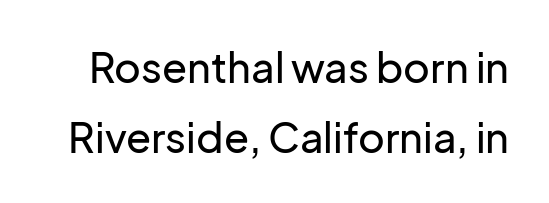
{"serif": "no", "italic": "no", "width": "normal", "stroke_contrast": "low", "x_height": "medium", "monospaced": "no", "underline": "no", "line_spacing": "normal", "line_spacing_ratio": 1.7, "letter_spacing": "normal", "letter_spacing_em": 0.0, "glyph_px": 41}
